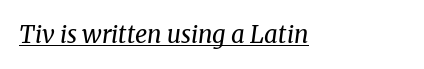
The image shows 24 px text type, italic (leaning right); set left-aligned, normal letter spacing, underlined.
